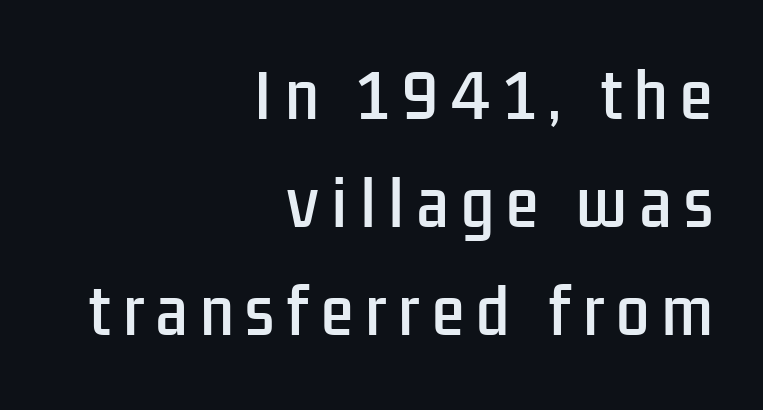
Q: Is the text italic (slanted)? A: No, it is upright.
Q: Is the typeface a serif or a sans-serif typeface? A: Sans-serif.
Q: Is the text underlined? A: No.
Q: How is the paragraph aligned? A: Right-aligned.
Q: Is the spacing between letters normal or unusually wide? A: Unusually wide.
Q: Width (condensed, normal, or wide)? A: Condensed.
Q: Stroke contrast? A: Low.
Q: x-height? A: Medium.
Q: Monospaced? A: No.
